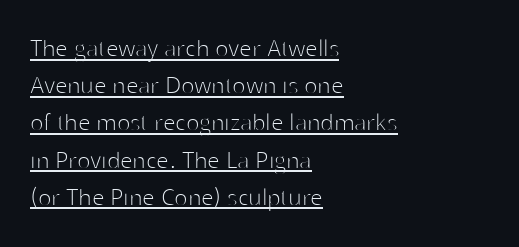
The image shows 28 px thin sans-serif type, upright; set left-aligned, normal line spacing (1.33x), normal letter spacing, underlined; high stroke contrast and a medium x-height.
